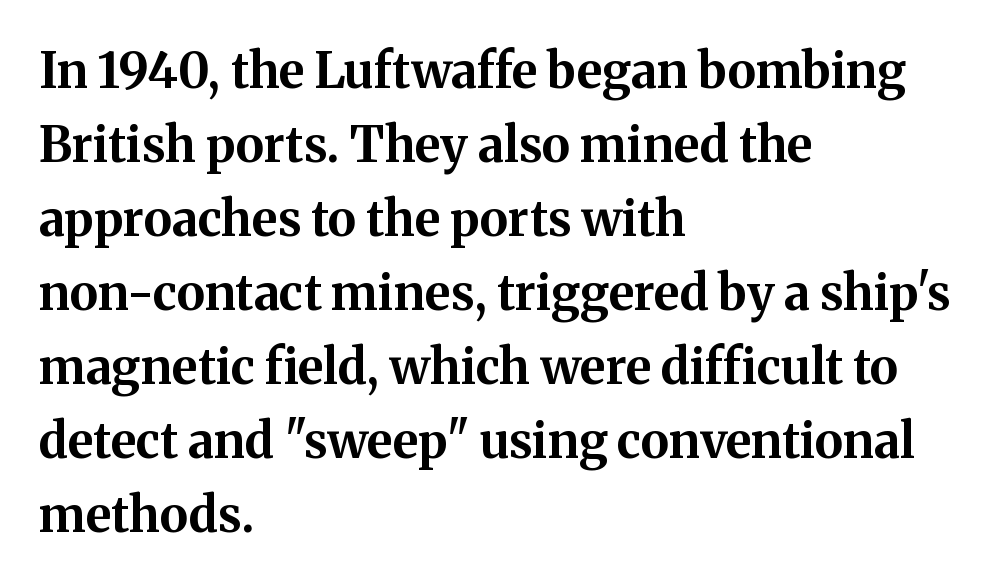
Q: Is the text bold? A: Yes.
Q: Is the text italic (slanted)? A: No, it is upright.
Q: Is the typeface a serif or a sans-serif typeface? A: Serif.
Q: Is the text underlined? A: No.
Q: How is the paragraph aligned? A: Left-aligned.
Q: Is the spacing between letters normal or unusually wide? A: Normal.
Q: Is the spacing between lines tight, normal or loose? A: Normal.
Q: Width (condensed, normal, or wide)? A: Normal.
Q: Stroke contrast? A: Medium.
Q: x-height? A: Medium.
Q: Monospaced? A: No.
